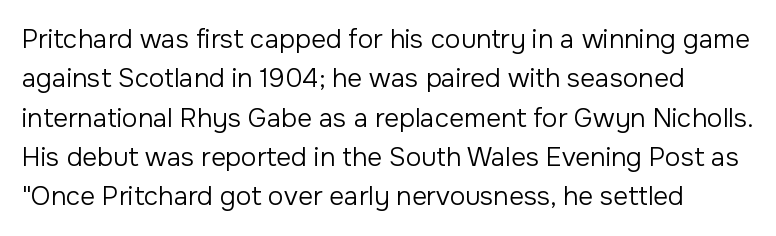
{"italic": "no", "bold": "no", "underline": "no", "line_spacing": "normal", "line_spacing_ratio": 1.51, "letter_spacing": "normal", "letter_spacing_em": 0.0, "glyph_px": 26}
